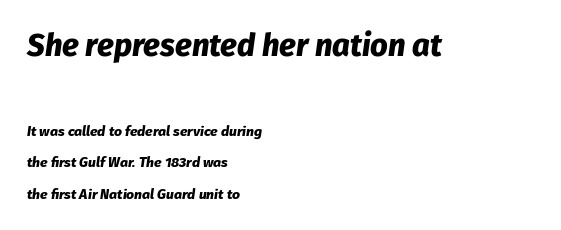
Q: Is the text bold? A: Yes.
Q: Is the text italic (slanted)? A: Yes, it leans right by about 8 degrees.
Q: Is the text underlined? A: No.
Q: How is the paragraph aligned? A: Left-aligned.
Q: Is the spacing between letters normal or unusually wide? A: Normal.
Q: Is the spacing between lines tight, normal or loose? A: Loose.
Q: Which block of text is set in a larger size, the first (top) or the second (bottom)? A: The first (top) one.
Q: Width (condensed, normal, or wide)? A: Normal.
Q: Stroke contrast? A: Low.
Q: x-height? A: Medium.
Q: Monospaced? A: No.
